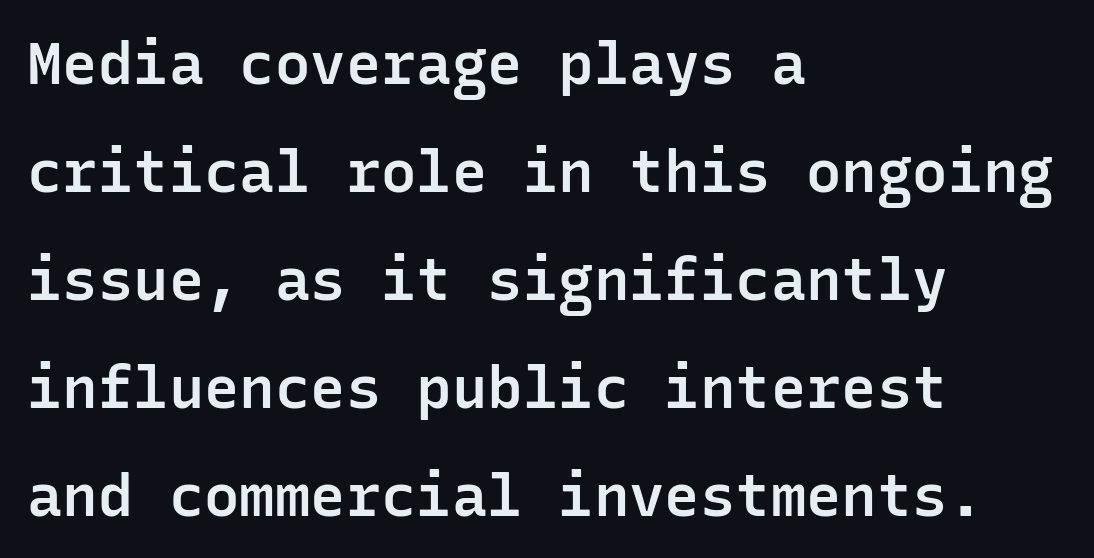
The image shows 59 px semibold sans-serif type, upright, monospaced; set left-aligned, line spacing 1.83x, normal letter spacing, not underlined; low stroke contrast and a medium x-height.
